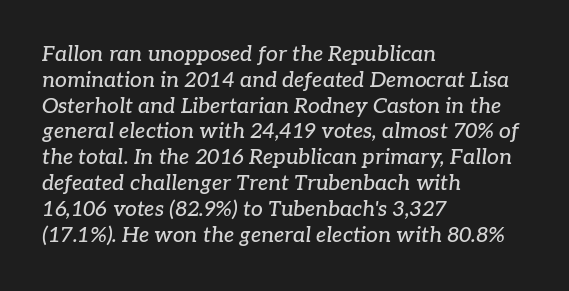
{"italic": "yes", "lean": "right", "slant_degrees": 7, "underline": "no", "align": "left", "line_spacing_ratio": 1.23, "letter_spacing": "normal", "letter_spacing_em": 0.0, "glyph_px": 21}
